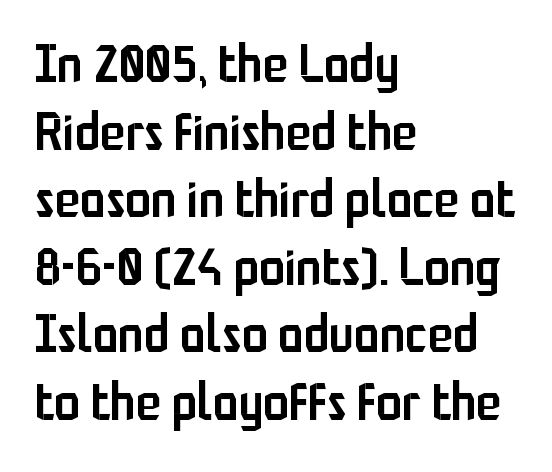
{"serif": "no", "italic": "no", "bold": "semi", "weight": "semibold", "width": "condensed", "stroke_contrast": "low", "x_height": "medium", "monospaced": "no", "underline": "no", "align": "left", "line_spacing": "normal", "line_spacing_ratio": 1.3, "letter_spacing": "normal", "letter_spacing_em": 0.0, "glyph_px": 52}
